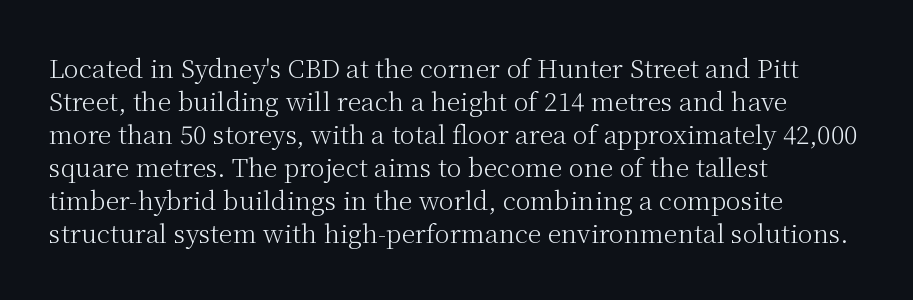
The image shows 25 px text type, upright; set left-aligned, normal line spacing (1.32x), normal letter spacing, not underlined.
